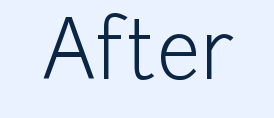
The image shows 79 px light sans-serif type, upright; set normal letter spacing, not underlined; low stroke contrast and a medium x-height.
